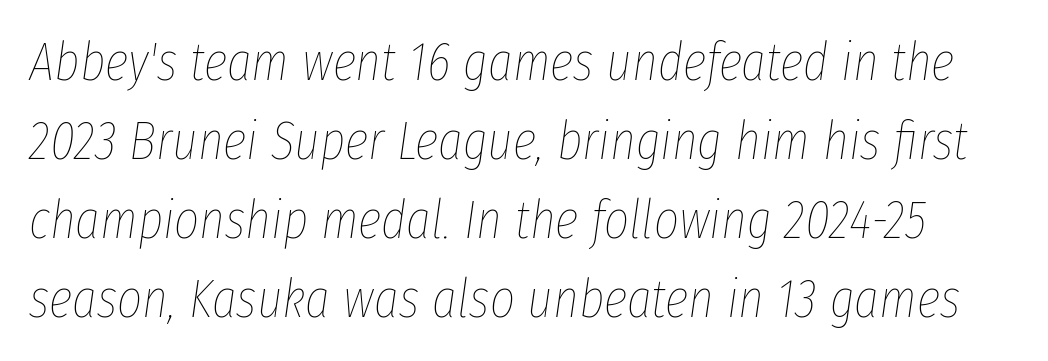
{"italic": "yes", "lean": "right", "slant_degrees": 8, "bold": "no", "weight": "thin", "width": "condensed", "stroke_contrast": "low", "x_height": "medium", "monospaced": "no", "underline": "no", "line_spacing": "normal", "line_spacing_ratio": 1.46, "letter_spacing": "normal", "letter_spacing_em": 0.0, "glyph_px": 54}
